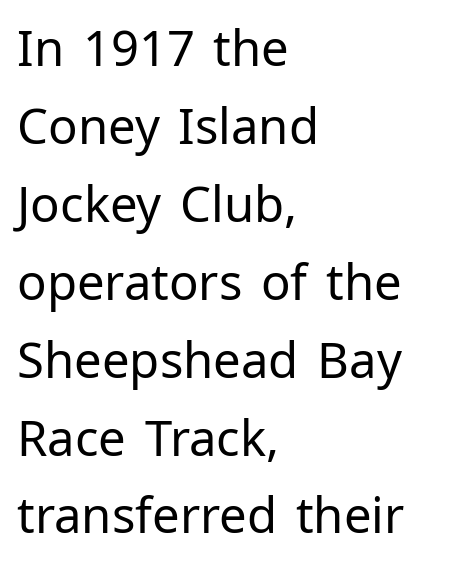
The image shows 49 px regular-weight sans-serif type, upright; set left-aligned, normal line spacing (1.59x), normal letter spacing, not underlined; low stroke contrast and a medium x-height.
